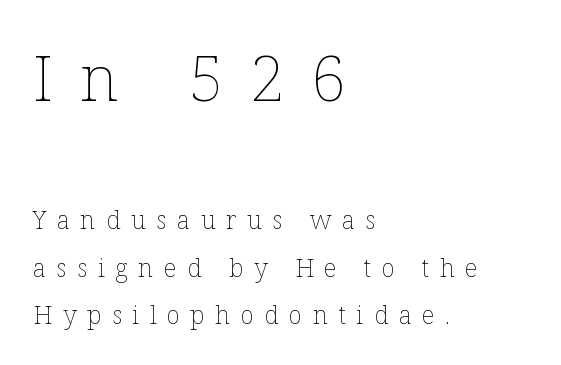
The image shows 63 px thin type, upright; set left-aligned, line spacing 1.89x, unusually wide letter spacing (+0.42 em), not underlined; the first (top) block is 2.52x larger; low stroke contrast and a medium x-height.
